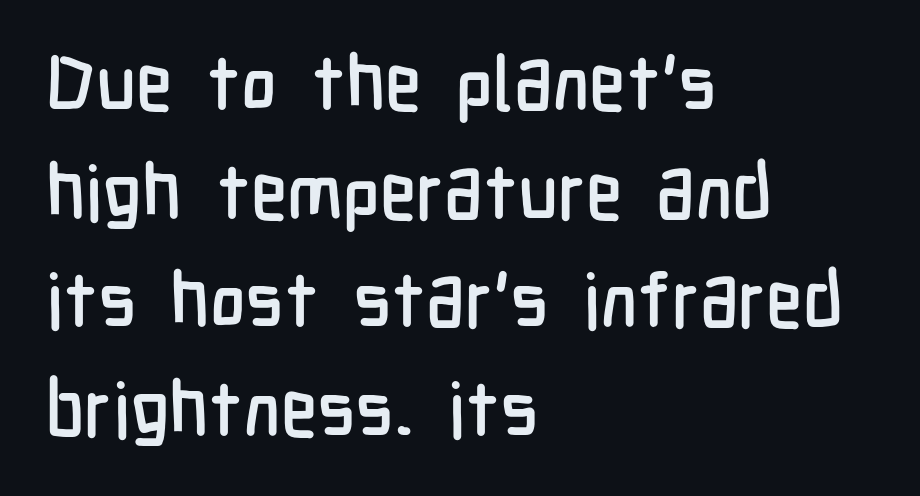
The image shows 76 px condensed sans-serif type, upright; set left-aligned, normal line spacing (1.43x), normal letter spacing, not underlined; low stroke contrast and a medium x-height.
